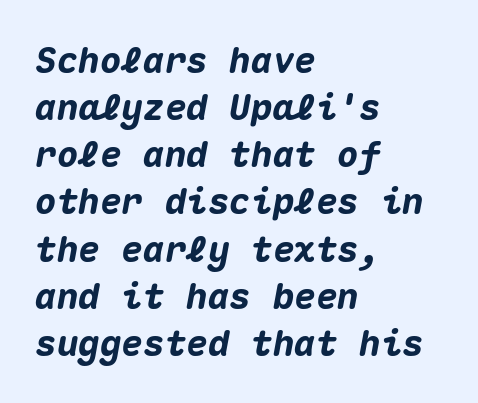
The image shows 36 px heavy type, italic (leaning right), monospaced; set left-aligned, normal line spacing (1.31x), normal letter spacing, not underlined; medium stroke contrast and a medium x-height.
